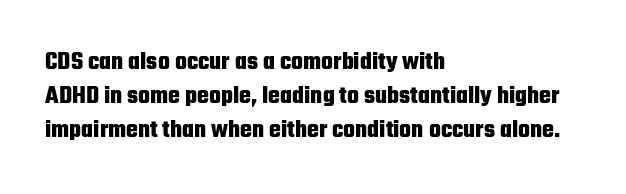
Just letters on the line, the space beneath them empty. No italicization has been applied; the sample stays upright. The rows are spaced the way most documents space them. The glyphs have the mass of a bold cut. Look at the tracking — it's just the regular setting, nothing added. Each line starts at the same left margin while the right side varies.
